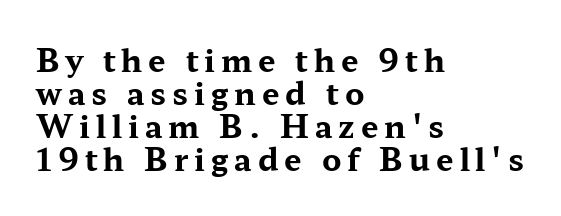
Q: Is the text bold? A: Yes.
Q: Is the text italic (slanted)? A: No, it is upright.
Q: Is the typeface a serif or a sans-serif typeface? A: Serif.
Q: Is the text underlined? A: No.
Q: How is the paragraph aligned? A: Left-aligned.
Q: Is the spacing between lines tight, normal or loose? A: Tight.
Q: Width (condensed, normal, or wide)? A: Wide.
Q: Stroke contrast? A: Medium.
Q: x-height? A: Medium.
Q: Monospaced? A: No.
